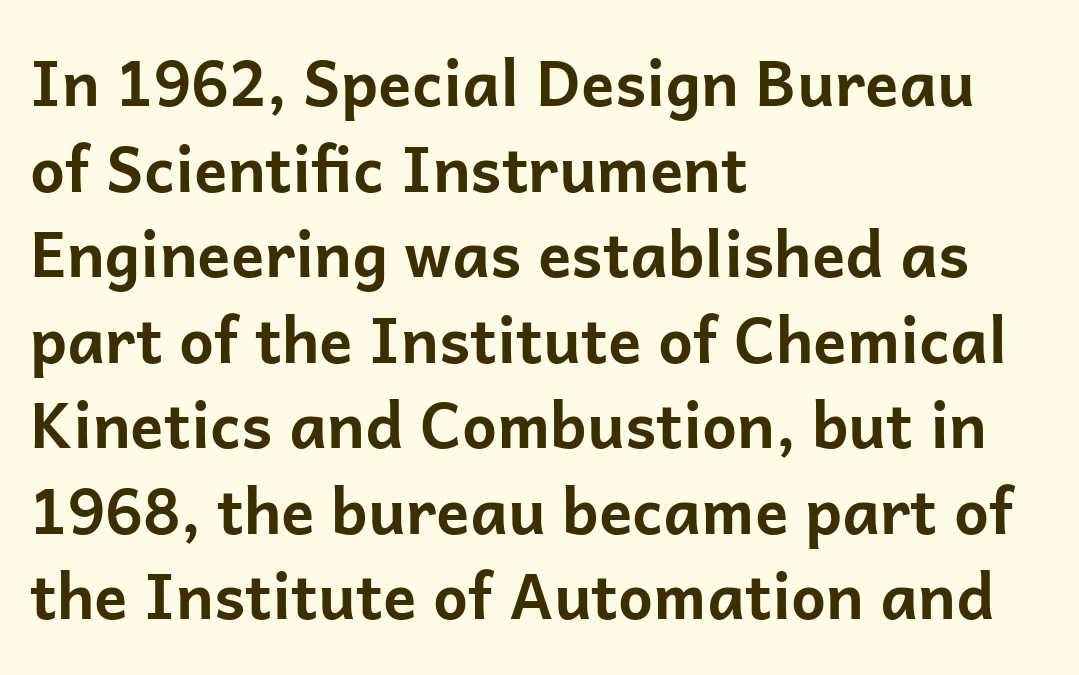
The rendering shows plain stroke endings on the letterforms — a sans-serif design. Emphasis by weight is at full strength: bold. Horizontal alignment here is leftward, the default for most running prose. Unlike italic type, these characters show no tilt at all. The passage shown is typed in a proportional face where columns would drift.
